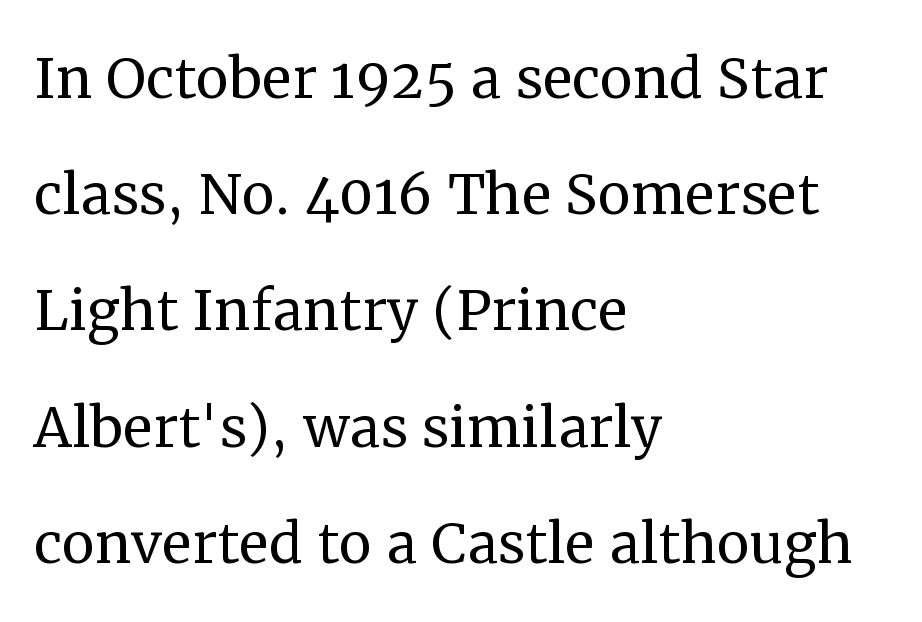
{"serif": "yes", "italic": "no", "bold": "no", "weight": "regular", "width": "normal", "stroke_contrast": "medium", "x_height": "medium", "monospaced": "no", "underline": "no", "align": "left", "line_spacing": "normal", "line_spacing_ratio": 1.57, "letter_spacing": "normal", "letter_spacing_em": 0.0, "glyph_px": 74}
